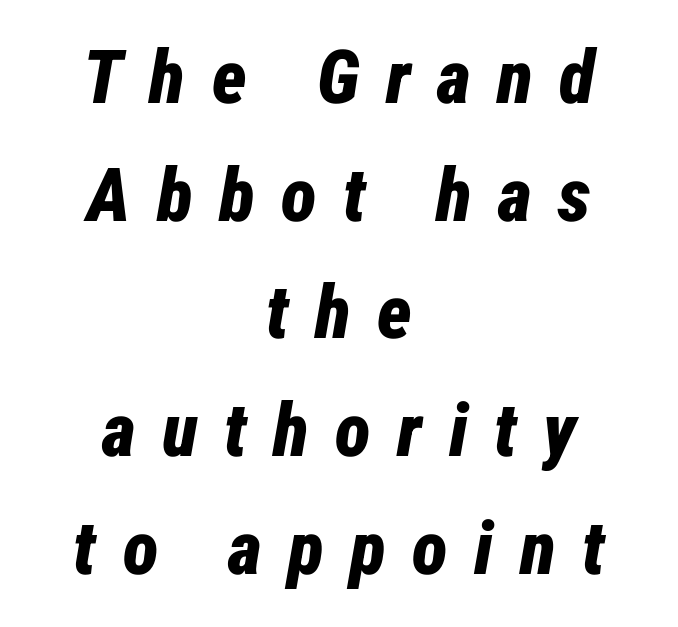
Display-style spreading of the glyphs; the letterfit is very open. The glyphs look as if they've been sheared to an angle. Interline gaps are of average width in this sample. No word sits above an underline.
